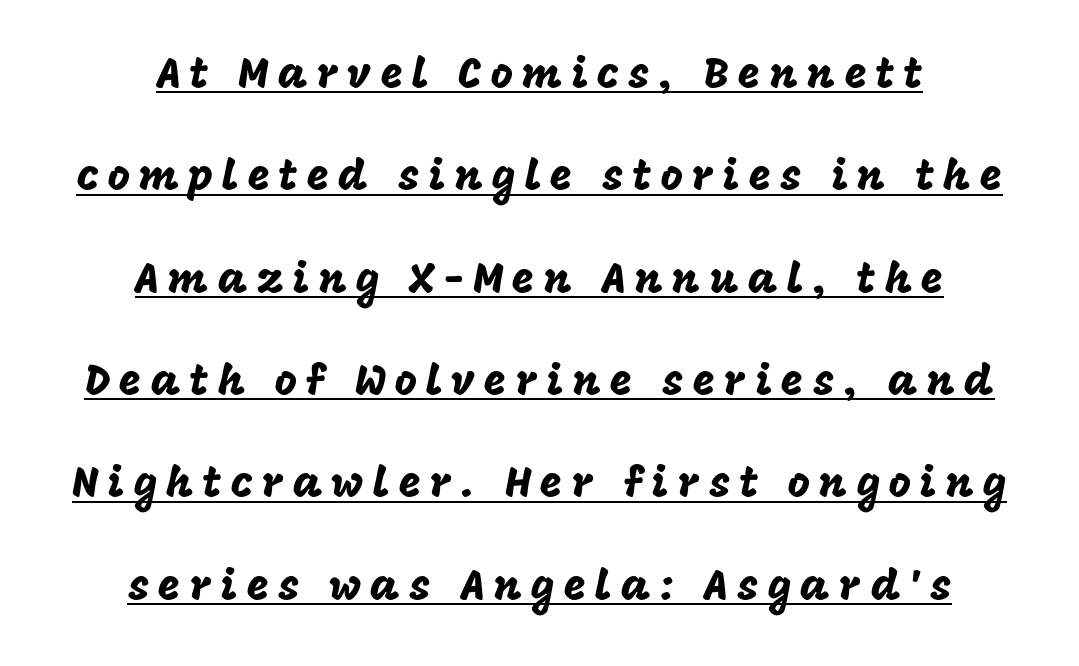
Proportional: the letters do not fall into vertical columns. Each new line begins a long way beneath the previous one. The typeface chosen for these lines omits serifs. The paragraph has two soft edges and a firm central axis. These characters rest on top of a visible drawn line.
